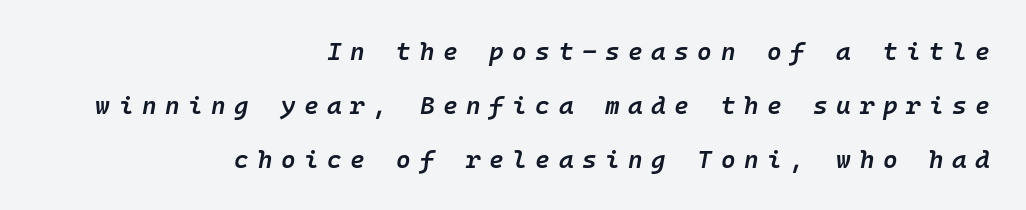
The image shows 25 px text type, italic (leaning right); set right-aligned, loose line spacing (2.16x), unusually wide letter spacing (+0.34 em), not underlined.
